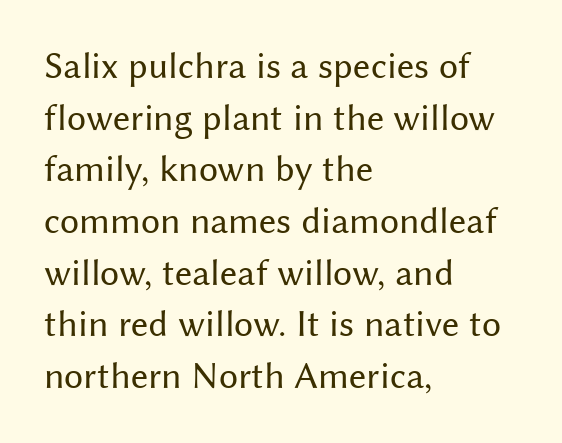
Q: Is the text bold? A: No.
Q: Is the text italic (slanted)? A: No, it is upright.
Q: Is the typeface a serif or a sans-serif typeface? A: Sans-serif.
Q: Is the text underlined? A: No.
Q: How is the paragraph aligned? A: Left-aligned.
Q: Is the spacing between letters normal or unusually wide? A: Normal.
Q: Is the spacing between lines tight, normal or loose? A: Normal.
Q: Width (condensed, normal, or wide)? A: Normal.
Q: Stroke contrast? A: Medium.
Q: x-height? A: Medium.
Q: Monospaced? A: No.
